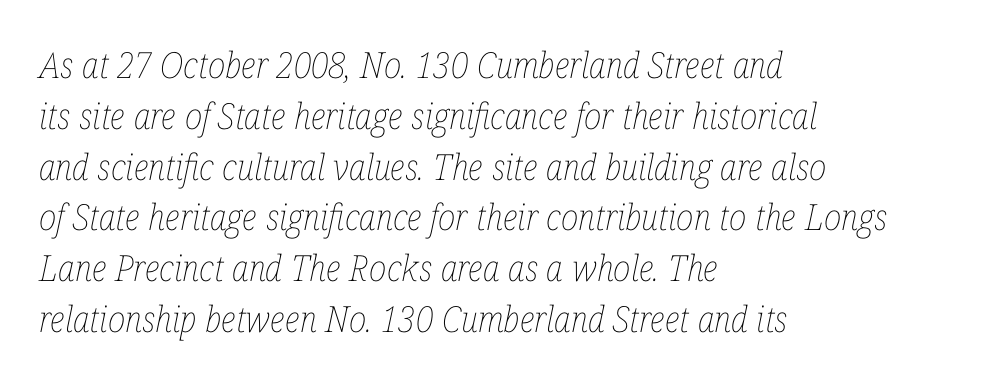
Q: Is the text bold? A: No.
Q: Is the text italic (slanted)? A: Yes, it leans right by about 12 degrees.
Q: Is the text underlined? A: No.
Q: How is the paragraph aligned? A: Left-aligned.
Q: Is the spacing between letters normal or unusually wide? A: Normal.
Q: Is the spacing between lines tight, normal or loose? A: Normal.
Q: Width (condensed, normal, or wide)? A: Condensed.
Q: Stroke contrast? A: Low.
Q: x-height? A: Medium.
Q: Monospaced? A: No.
